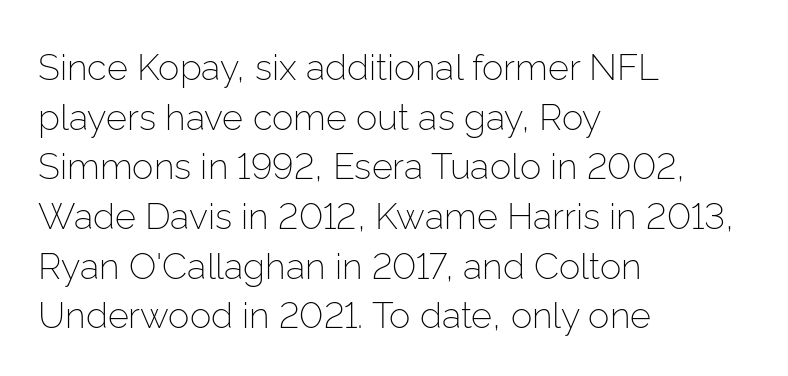
Bold? No — there's no thickening of the strokes. Italic: no, the glyphs are upright roman. A normal amount of white space separates one row of letters from the next. A classic flush-left, rag-right setting is used for this passage. The baseline area is clear.
